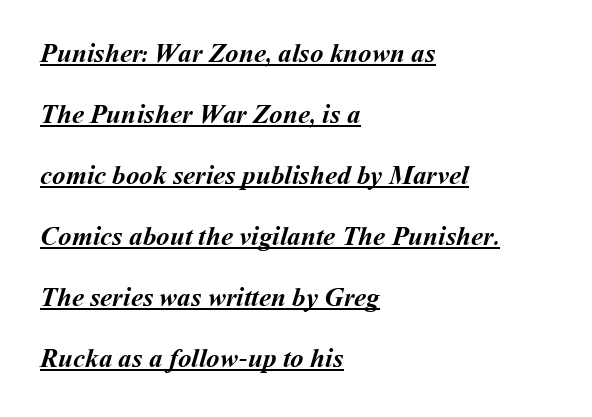
Q: Is the text bold? A: Yes.
Q: Is the text underlined? A: Yes.
Q: How is the paragraph aligned? A: Left-aligned.
Q: Is the spacing between letters normal or unusually wide? A: Normal.
Q: Is the spacing between lines tight, normal or loose? A: Loose.
